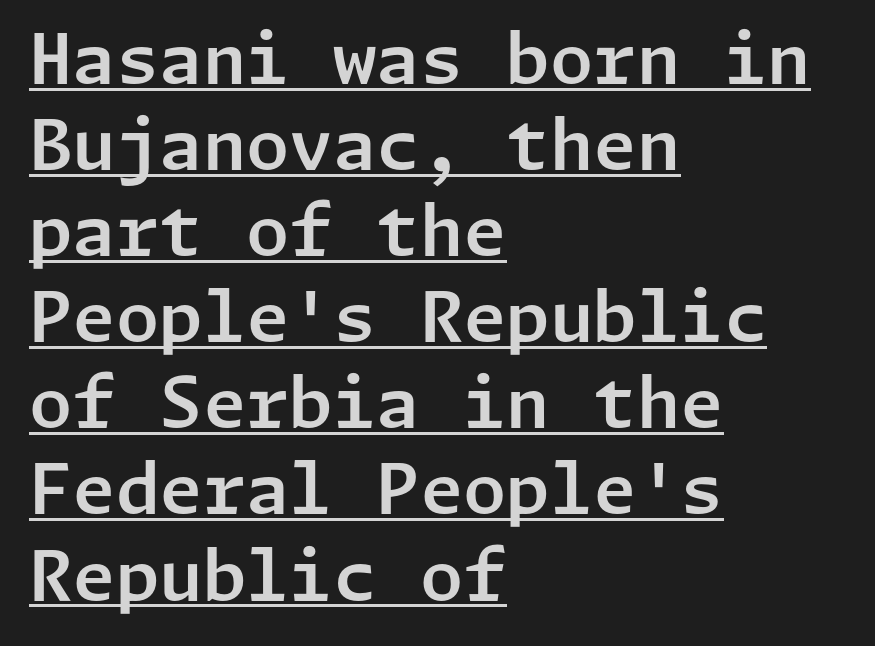
{"serif": "no", "italic": "no", "width": "normal", "stroke_contrast": "low", "x_height": "medium", "underline": "yes", "align": "left", "line_spacing_ratio": 1.23, "letter_spacing": "normal", "letter_spacing_em": 0.0, "glyph_px": 70}
